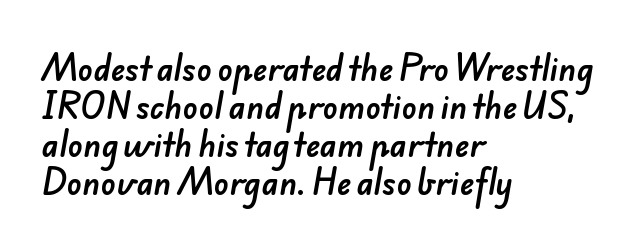
The image shows 31 px sans-serif type; set left-aligned, line spacing 1.23x, normal letter spacing, not underlined; low stroke contrast and a small x-height.
